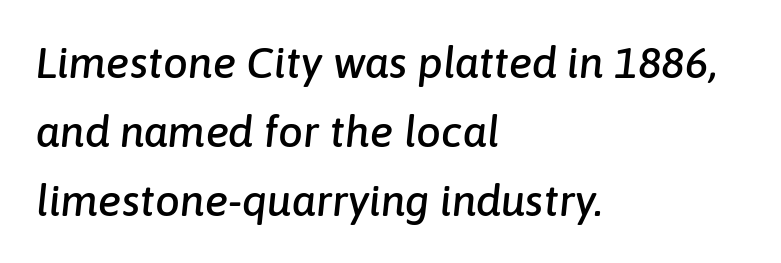
Is this a fixed-width face? No — the glyphs have proportional, varying widths. Alignment: flush left. Does the leading feel generous? No, just average. A typesetter would call this zero additional tracking. This sample uses an oblique cut, with every glyph tilted off the vertical. Check under the words: just untouched page.
